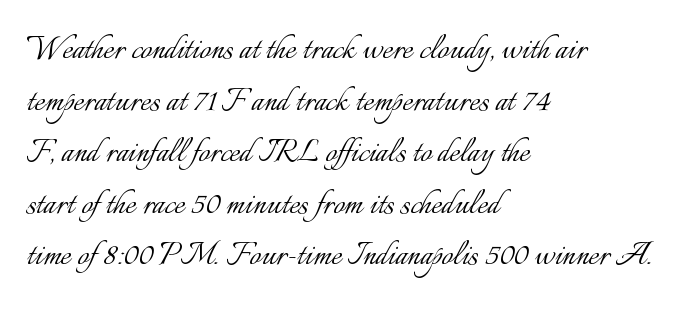
Q: Is the text bold? A: No.
Q: Is the text italic (slanted)? A: Yes.
Q: Is the text underlined? A: No.
Q: How is the paragraph aligned? A: Left-aligned.
Q: Is the spacing between letters normal or unusually wide? A: Normal.
Q: Is the spacing between lines tight, normal or loose? A: Normal.
Q: Width (condensed, normal, or wide)? A: Normal.
Q: Stroke contrast? A: Low.
Q: x-height? A: Small.
Q: Monospaced? A: No.
